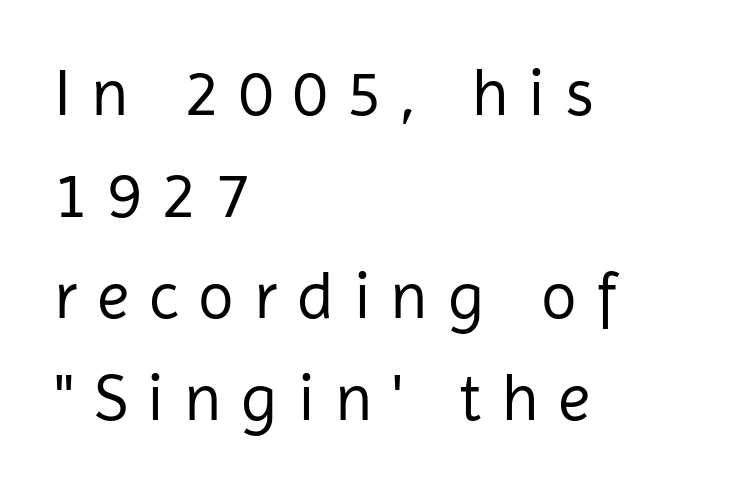
Q: Is the text bold? A: No.
Q: Is the text italic (slanted)? A: No, it is upright.
Q: Is the typeface a serif or a sans-serif typeface? A: Sans-serif.
Q: Is the text underlined? A: No.
Q: How is the paragraph aligned? A: Left-aligned.
Q: Is the spacing between letters normal or unusually wide? A: Unusually wide.
Q: Is the spacing between lines tight, normal or loose? A: Normal.
Q: Width (condensed, normal, or wide)? A: Normal.
Q: Stroke contrast? A: Low.
Q: x-height? A: Medium.
Q: Monospaced? A: No.
